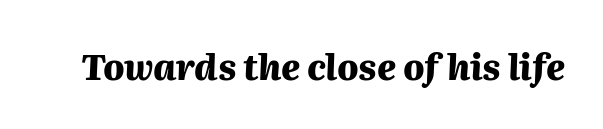
The image shows 35 px heavy type, italic (leaning right); set normal letter spacing, not underlined; medium stroke contrast and a medium x-height.
